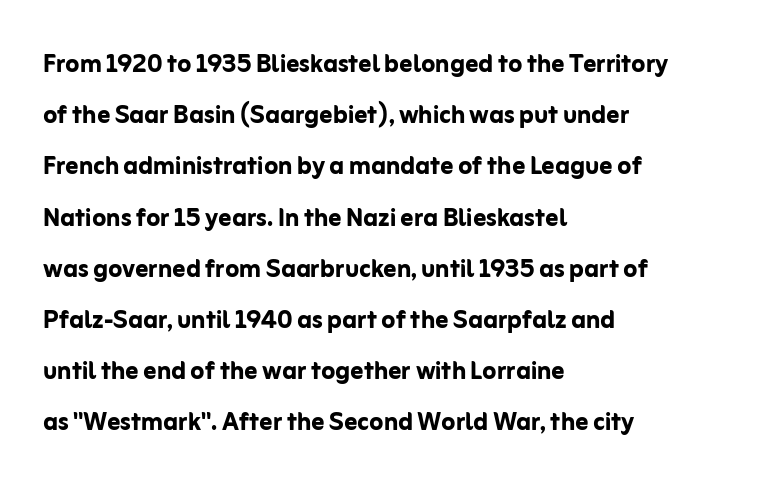
Q: Is the text bold? A: Yes.
Q: Is the text italic (slanted)? A: No, it is upright.
Q: Is the typeface a serif or a sans-serif typeface? A: Sans-serif.
Q: Is the text underlined? A: No.
Q: How is the paragraph aligned? A: Left-aligned.
Q: Is the spacing between letters normal or unusually wide? A: Normal.
Q: Is the spacing between lines tight, normal or loose? A: Normal.
Q: Width (condensed, normal, or wide)? A: Normal.
Q: Stroke contrast? A: Low.
Q: x-height? A: Medium.
Q: Monospaced? A: No.
